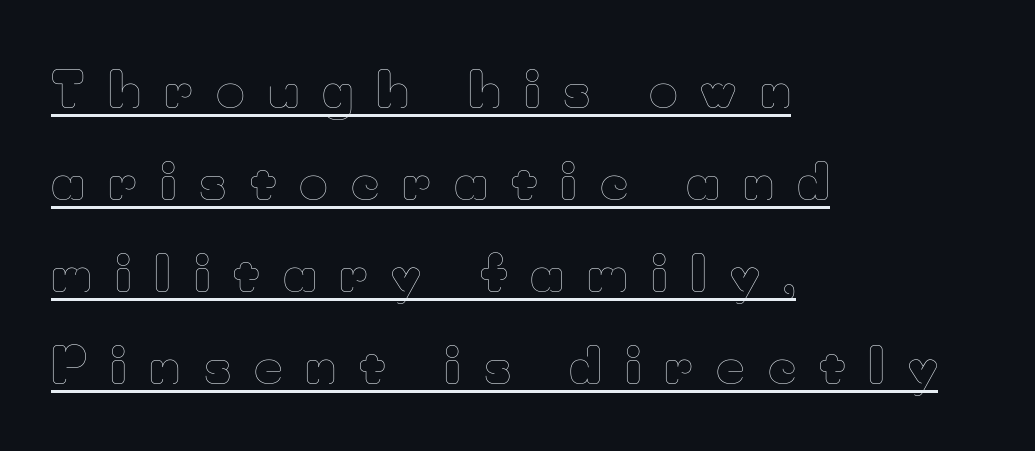
{"italic": "no", "bold": "no", "weight": "thin", "width": "normal", "stroke_contrast": "low", "x_height": "small", "monospaced": "no", "underline": "yes", "align": "left", "line_spacing_ratio": 1.88, "letter_spacing": "wide", "letter_spacing_em": 0.47, "glyph_px": 49}
